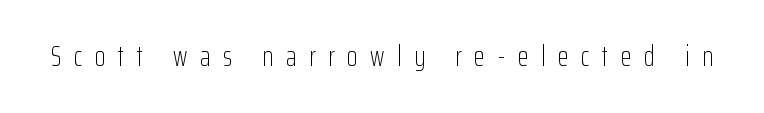
{"serif": "no", "italic": "no", "bold": "no", "weight": "light", "width": "condensed", "stroke_contrast": "low", "x_height": "medium", "monospaced": "no", "underline": "no", "letter_spacing": "wide", "letter_spacing_em": 0.45, "glyph_px": 28}
